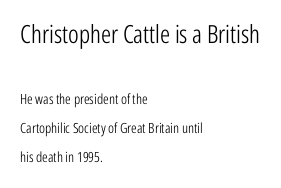
{"italic": "no", "bold": "no", "underline": "no", "align": "left", "line_spacing": "loose", "line_spacing_ratio": 2.05, "letter_spacing": "normal", "letter_spacing_em": 0.0, "larger_block": "first", "size_ratio": 1.79, "glyph_px": 25}
